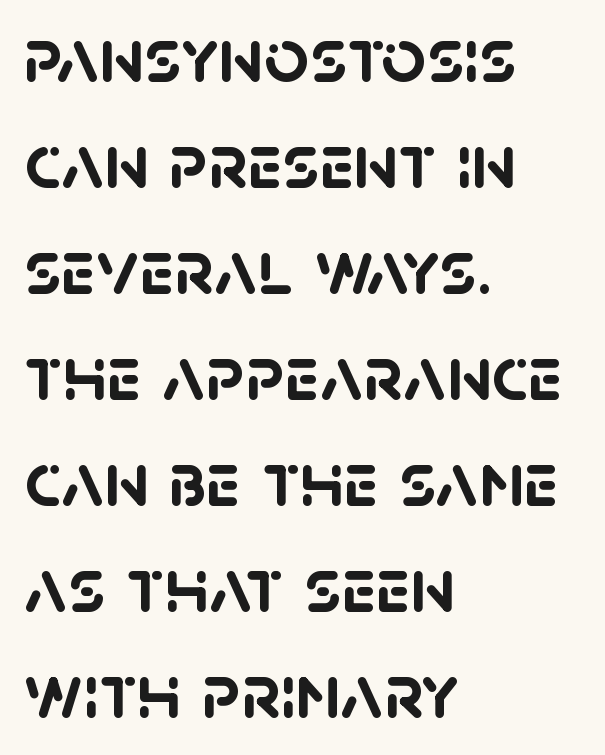
The image shows 78 px semibold sans-serif type; set left-aligned, normal line spacing (1.36x), normal letter spacing, not underlined; low stroke contrast and a large x-height.
